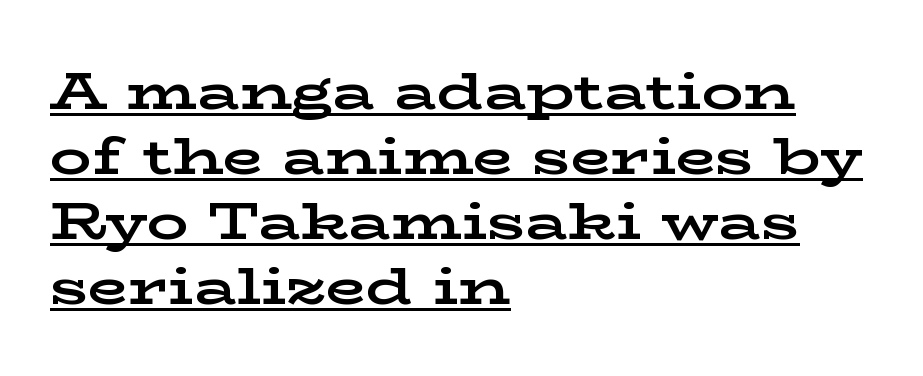
Caption: lettering with a line underneath. The glyphs in this specimen are seriffed. The horizontal fit of the characters is conventional and even. Note the varied advance widths — an 'i' is clearly narrower than an 'm'. This is roman type, the default non-slanted kind.
